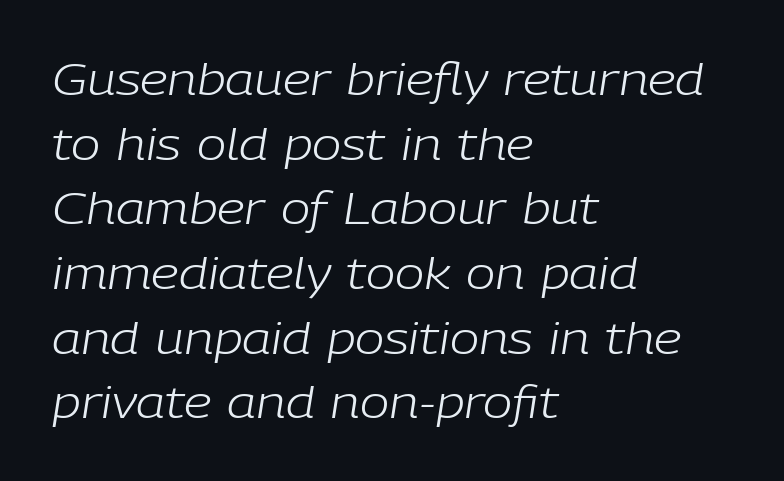
{"italic": "yes", "lean": "right", "slant_degrees": 9, "bold": "no", "weight": "light", "width": "normal", "stroke_contrast": "low", "x_height": "medium", "monospaced": "no", "underline": "no", "align": "left", "line_spacing": "normal", "line_spacing_ratio": 1.47, "letter_spacing": "normal", "letter_spacing_em": 0.0, "glyph_px": 44}
